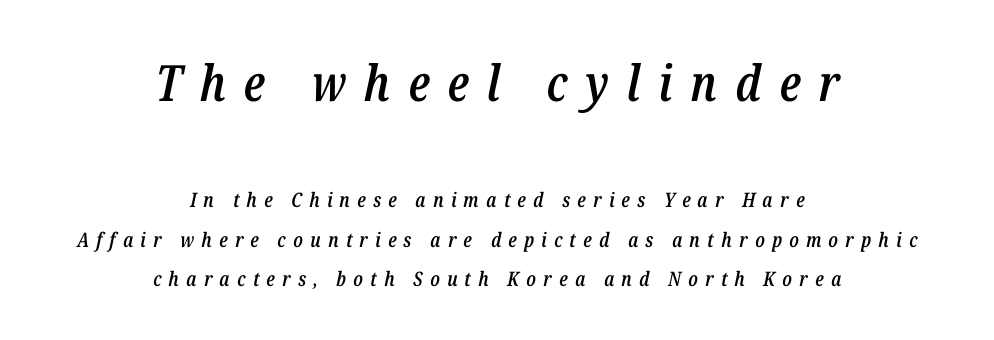
{"italic": "yes", "lean": "right", "slant_degrees": 12, "bold": "semi", "weight": "semibold", "width": "condensed", "stroke_contrast": "low", "x_height": "medium", "monospaced": "no", "underline": "no", "align": "center", "line_spacing": "loose", "line_spacing_ratio": 1.97, "letter_spacing": "wide", "letter_spacing_em": 0.36, "larger_block": "first", "size_ratio": 2.5, "glyph_px": 50}
